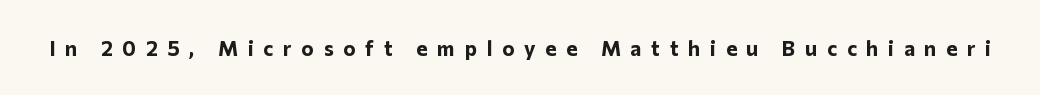
{"italic": "no", "bold": "yes", "underline": "no", "letter_spacing": "wide", "letter_spacing_em": 0.46, "glyph_px": 21}
